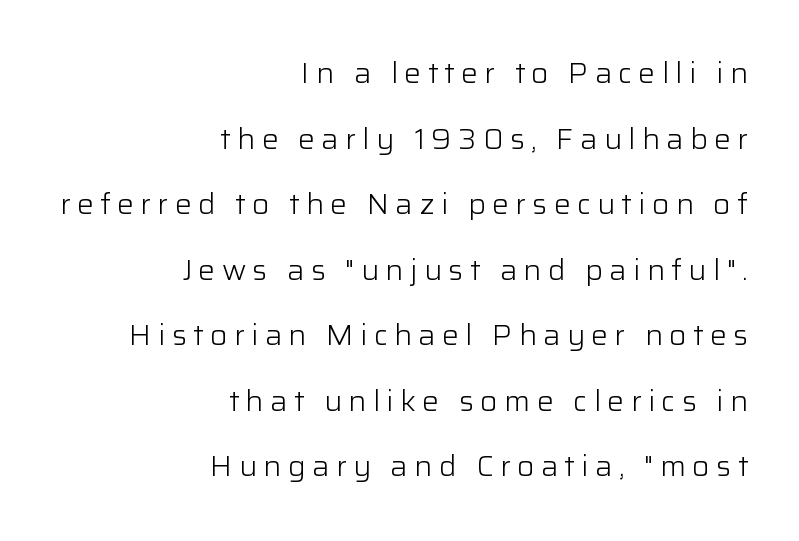
Q: Is the text bold? A: No.
Q: Is the text italic (slanted)? A: No, it is upright.
Q: Is the typeface a serif or a sans-serif typeface? A: Sans-serif.
Q: Is the text underlined? A: No.
Q: How is the paragraph aligned? A: Right-aligned.
Q: Is the spacing between letters normal or unusually wide? A: Unusually wide.
Q: Is the spacing between lines tight, normal or loose? A: Loose.
Q: Width (condensed, normal, or wide)? A: Normal.
Q: Stroke contrast? A: Low.
Q: x-height? A: Medium.
Q: Monospaced? A: No.
